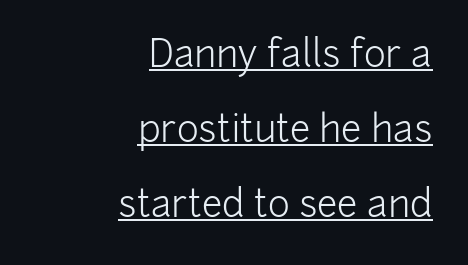
The characters display no serif detailing; their extremities are plain. Caption: lettering with a line underneath. The space between consecutive lines is lavish. The compositor pushed each line to the right boundary. These lines keep a tight, regular rhythm from letter to letter.
